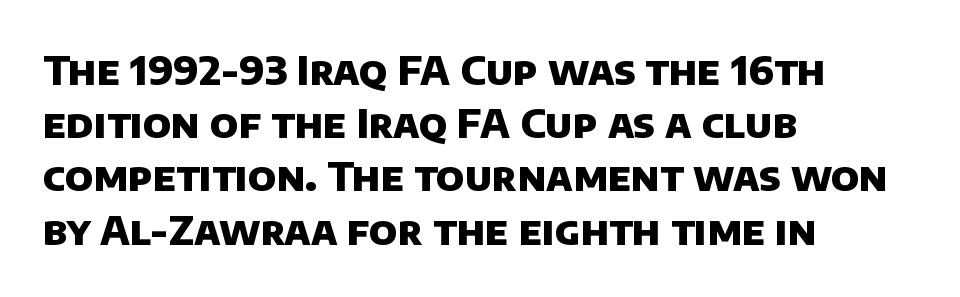
{"serif": "no", "bold": "yes", "weight": "heavy", "width": "normal", "stroke_contrast": "low", "x_height": "large", "monospaced": "no", "underline": "no", "align": "left", "line_spacing": "normal", "line_spacing_ratio": 1.33, "letter_spacing": "normal", "letter_spacing_em": 0.0, "glyph_px": 40}
